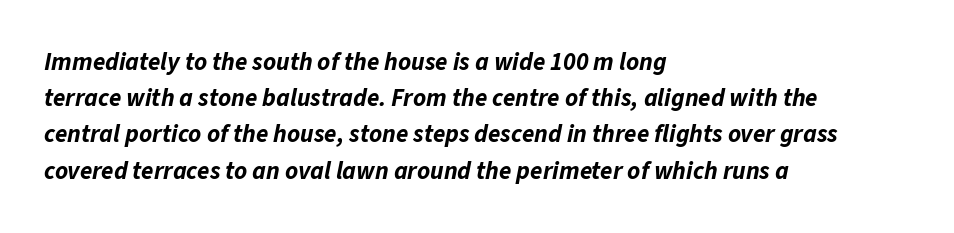
The image shows 25 px bold type, italic (leaning right); set left-aligned, normal line spacing (1.45x), normal letter spacing, not underlined.
